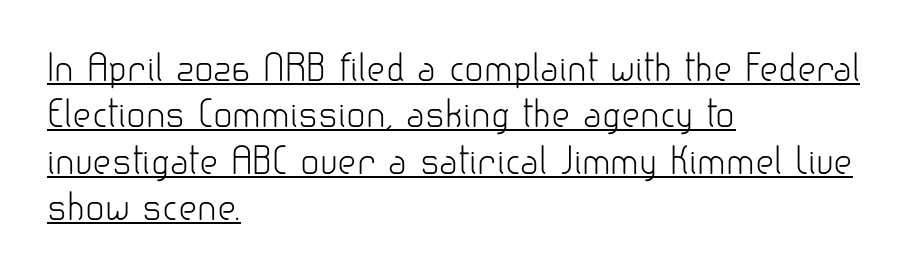
Check where the strokes stop: nothing finishes them off — pure sans. You could not count columns in this text — the font is proportionally spaced. The passage shown has conventional tracking throughout. The designer left line spacing at the default. The typesetter has applied underlining to the passage shown. Notice how the stems are strictly vertical — no italics here.
